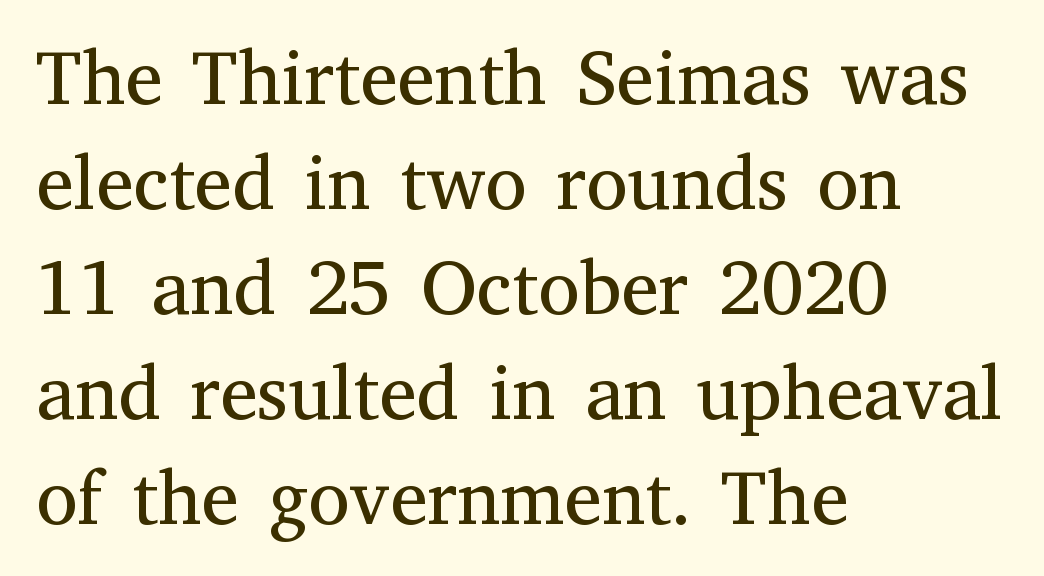
Characters follow at the spacing the type designer built in. Leading: standard. Are there feet on the stems? There are — it's a serif. Nobody drew a line under any word here. Short and long lines alike share a common starting point at left.
